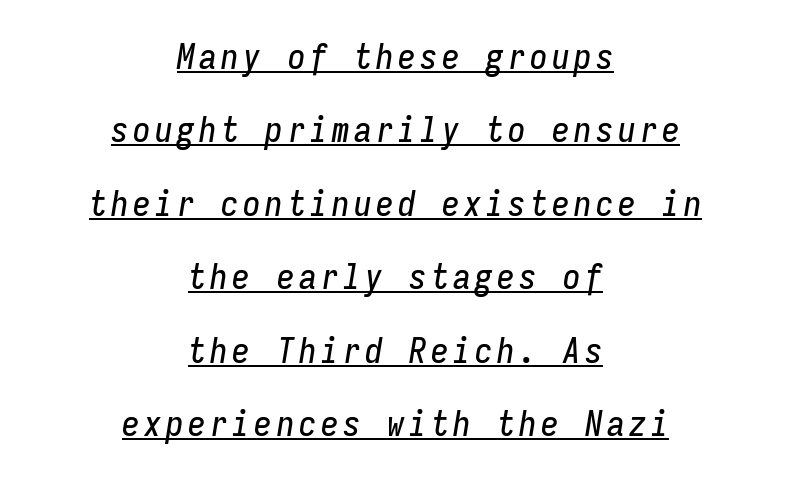
The image shows 35 px condensed type, italic (leaning right), monospaced; set centered, loose line spacing (2.1x), underlined; low stroke contrast and a medium x-height.
